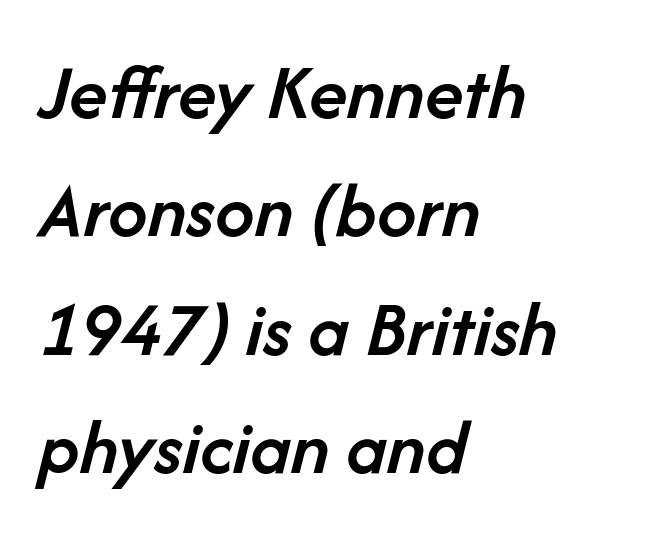
The letters advance in unequal steps, a hallmark of proportional type. Emphasis by weight is partial: semibold. Every row of glyphs begins at an identical x-position on the left. Inter-character spacing is left at the font's built-in metrics. The space directly below the letters is spotless. The rows are spaced the way most documents space them.
